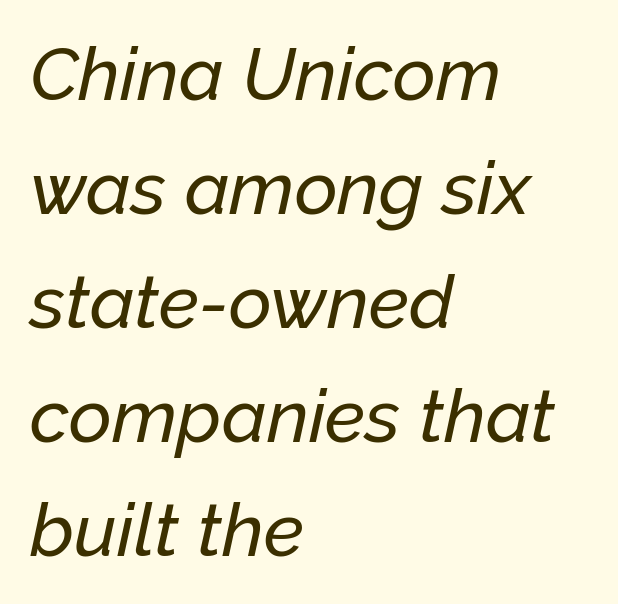
Every row of glyphs begins at an identical x-position on the left. This sample uses an oblique cut, with every glyph tilted off the vertical. If you measured baseline to baseline, you'd find a middling distance. The gaps between neighbouring characters are ordinary and unremarkable. This rendering features lettering with no underline. Think of a printed novel: that variable character pitch is what you see here.
